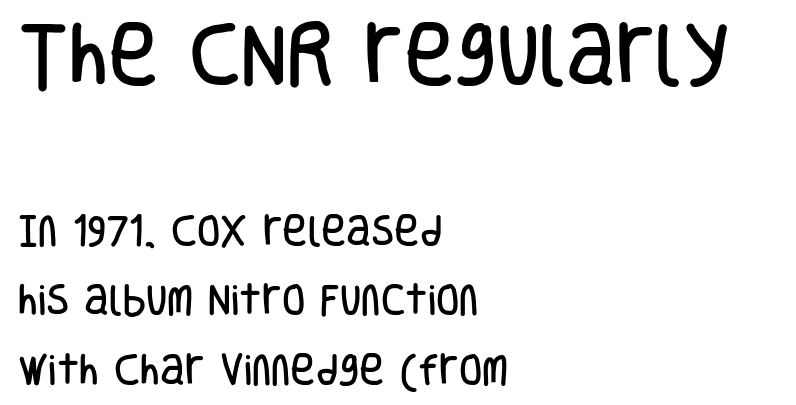
The image shows 68 px condensed sans-serif type, upright; set left-aligned, loose line spacing (2.05x), normal letter spacing, not underlined; the first (top) block is 2.0x larger; low stroke contrast and a large x-height.
